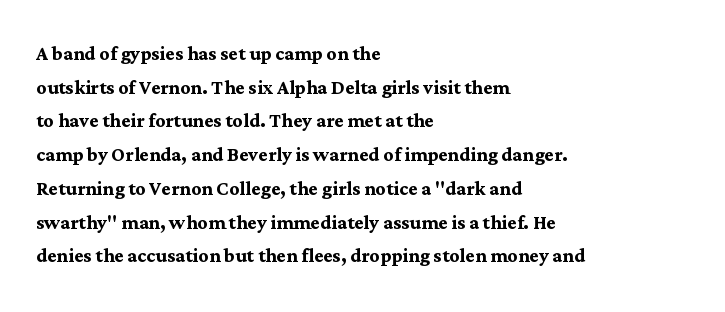
The image shows 25 px bold type, upright; set left-aligned, normal line spacing (1.35x), normal letter spacing, not underlined.
